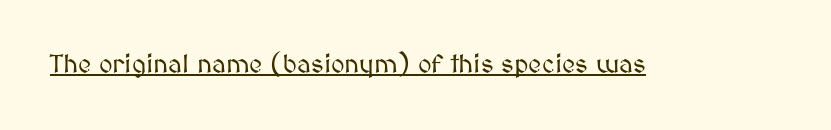
{"italic": "no", "underline": "yes", "letter_spacing": "normal", "letter_spacing_em": 0.0, "glyph_px": 26}
